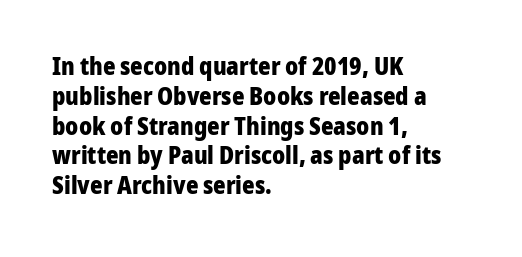
Every character sits straight up, as roman type does. This rendering uses left alignment, leaving the right contour irregular. Letters rest on an invisible, unmarked baseline. The passage shown has conventional tracking throughout. Pretty heavy lettering here — definitely bold.
